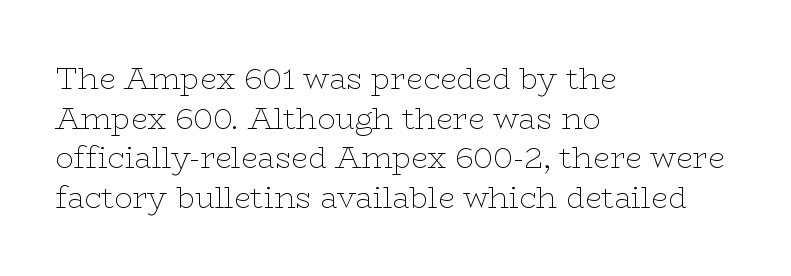
Q: Is the text bold? A: No.
Q: Is the text italic (slanted)? A: No, it is upright.
Q: Is the typeface a serif or a sans-serif typeface? A: Serif.
Q: Is the text underlined? A: No.
Q: How is the paragraph aligned? A: Left-aligned.
Q: Is the spacing between letters normal or unusually wide? A: Normal.
Q: Is the spacing between lines tight, normal or loose? A: Normal.
Q: Width (condensed, normal, or wide)? A: Wide.
Q: Stroke contrast? A: Low.
Q: x-height? A: Medium.
Q: Monospaced? A: No.
